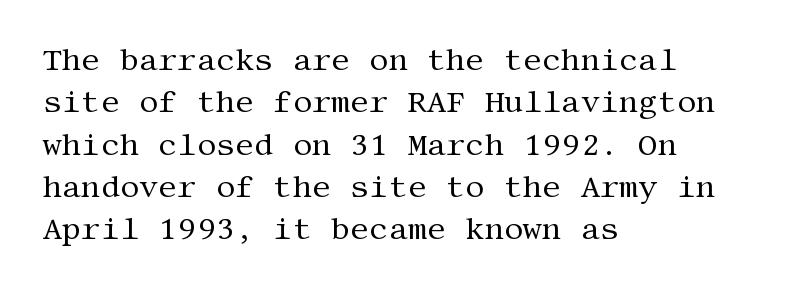
{"serif": "yes", "italic": "no", "bold": "no", "weight": "regular", "width": "normal", "stroke_contrast": "medium", "x_height": "large", "underline": "no", "align": "left", "line_spacing": "normal", "line_spacing_ratio": 1.41, "letter_spacing": "normal", "letter_spacing_em": 0.0, "glyph_px": 30}
